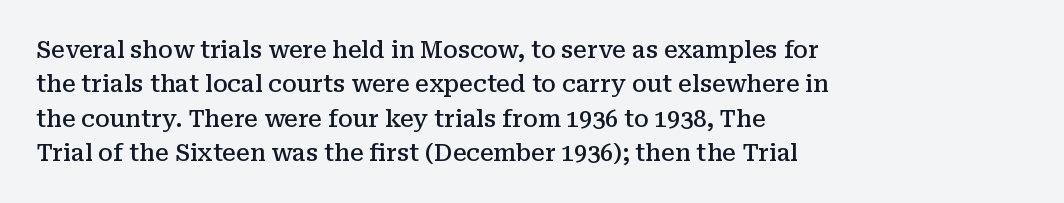
{"italic": "no", "bold": "semi", "underline": "no", "align": "left", "line_spacing": "normal", "line_spacing_ratio": 1.49, "letter_spacing": "normal", "letter_spacing_em": 0.0, "glyph_px": 23}
